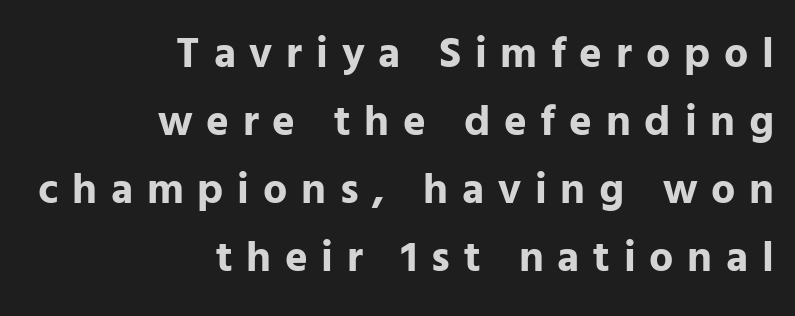
Q: Is the text bold? A: Yes.
Q: Is the text italic (slanted)? A: No, it is upright.
Q: Is the typeface a serif or a sans-serif typeface? A: Sans-serif.
Q: Is the text underlined? A: No.
Q: How is the paragraph aligned? A: Right-aligned.
Q: Is the spacing between letters normal or unusually wide? A: Unusually wide.
Q: Is the spacing between lines tight, normal or loose? A: Normal.
Q: Width (condensed, normal, or wide)? A: Normal.
Q: Stroke contrast? A: Low.
Q: x-height? A: Medium.
Q: Monospaced? A: No.
